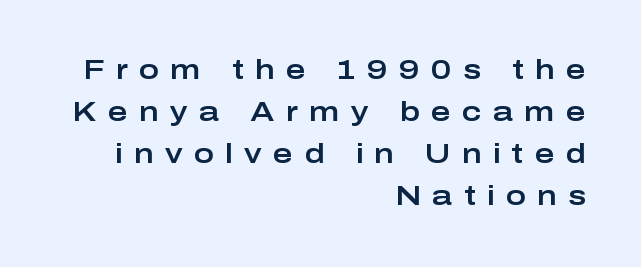
Q: Is the text italic (slanted)? A: No, it is upright.
Q: Is the text underlined? A: No.
Q: How is the paragraph aligned? A: Right-aligned.
Q: Is the spacing between letters normal or unusually wide? A: Unusually wide.
Q: Is the spacing between lines tight, normal or loose? A: Normal.
